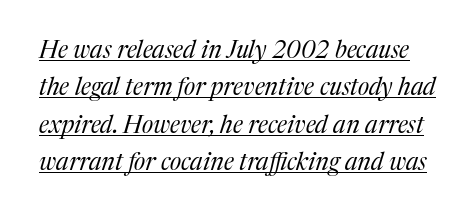
Decoration check: the copy is underlined. This block has exactly the height ordinary leading produces. Caption: standard tracking, unaltered. Style check: oblique.
